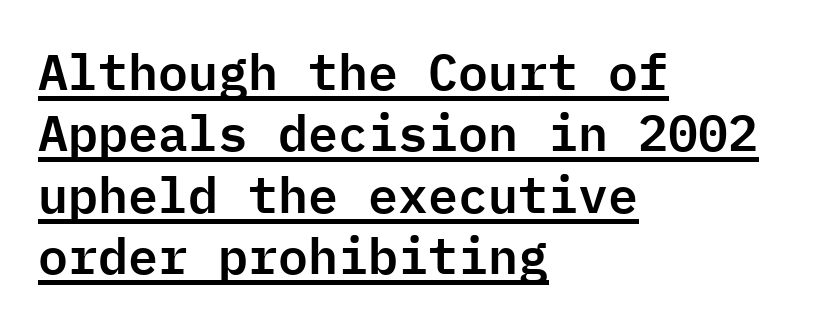
The letters stand straight up with perfectly vertical stems. Spacing verdict: monospaced, one width for all characters. These lines keep a tight, regular rhythm from letter to letter. Looks like someone drew a line under every word here. Regarding serifs, this sample does without them.
